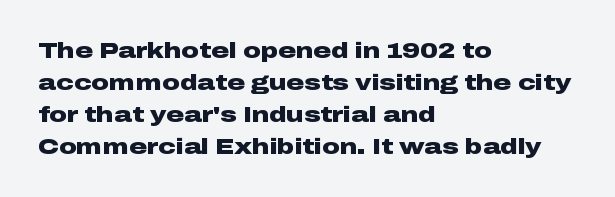
Q: Is the text bold? A: Yes.
Q: Is the text italic (slanted)? A: No, it is upright.
Q: Is the text underlined? A: No.
Q: How is the paragraph aligned? A: Left-aligned.
Q: Is the spacing between letters normal or unusually wide? A: Normal.
Q: Is the spacing between lines tight, normal or loose? A: Normal.
